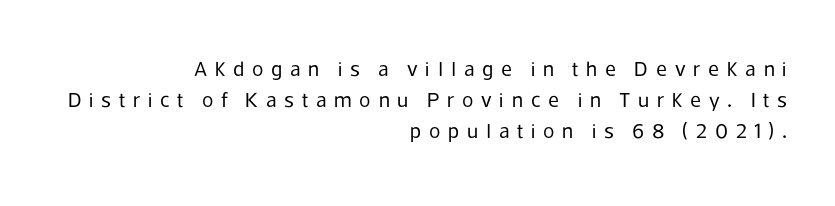
{"italic": "no", "bold": "no", "underline": "no", "align": "right", "line_spacing": "normal", "line_spacing_ratio": 1.48, "letter_spacing": "wide", "letter_spacing_em": 0.37, "glyph_px": 21}
